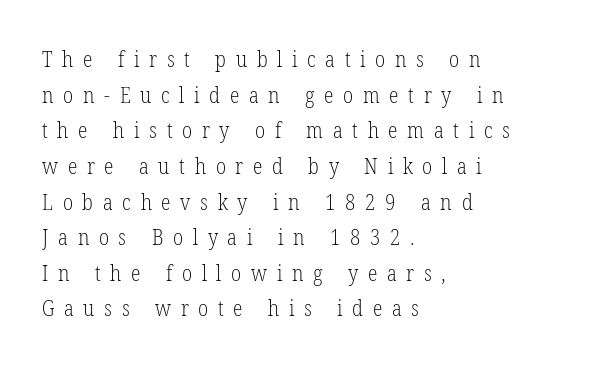
The image shows 22 px text type, upright; set left-aligned, normal line spacing (1.62x), unusually wide letter spacing (+0.44 em), not underlined.
